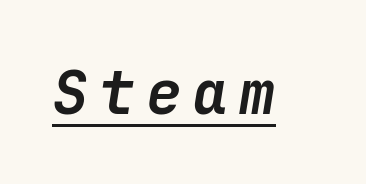
Q: Is the text bold? A: Yes.
Q: Is the text italic (slanted)? A: Yes, it leans right by about 9 degrees.
Q: Is the text underlined? A: Yes.
Q: Width (condensed, normal, or wide)? A: Normal.
Q: Stroke contrast? A: Low.
Q: x-height? A: Medium.
